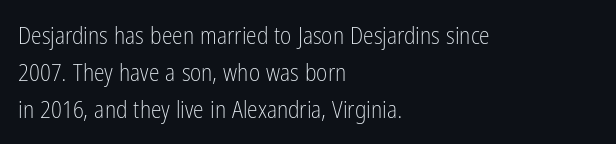
Vertical strokes here are truly vertical. Every row of glyphs begins at an identical x-position on the left. Between one letter and the next there's only the usual sliver of space. Only glyphs here, with clear space below each row.
